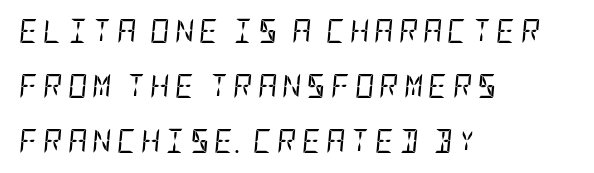
Q: Is the text bold? A: No.
Q: Is the text italic (slanted)? A: Yes, it leans right by about 5 degrees.
Q: Is the text underlined? A: No.
Q: How is the paragraph aligned? A: Left-aligned.
Q: Is the spacing between letters normal or unusually wide? A: Unusually wide.
Q: Is the spacing between lines tight, normal or loose? A: Loose.
